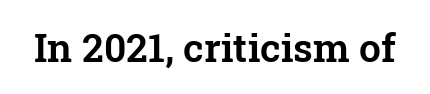
Does the type have serifs? Yes, each stem ends in a small foot. Posture: vertical. Underline: absent. These lines are rendered in a variable-pitch font. You could call the tracking neutral — neither tight nor loose.
